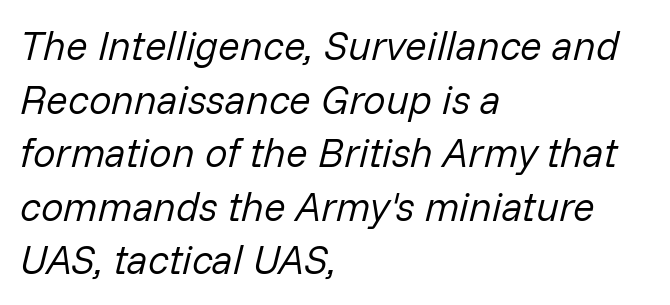
The rendering anchors every line to the left-hand side. Characters follow at the spacing the type designer built in. No extra ink here — the face is not bold. Nobody drew a line under any word here. The specimen reads as italic at a glance.
